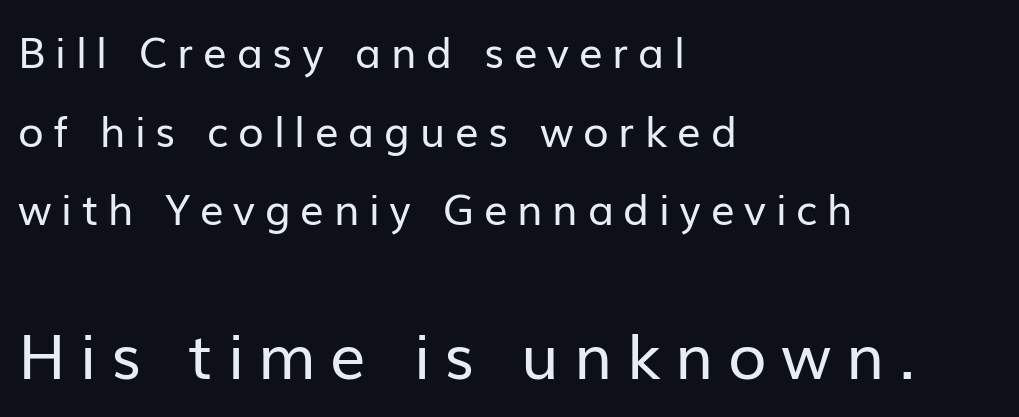
The strip under each line holds only bare page. Weight: regular or lighter. Left-aligned paragraph, ragged on the right. Students, note that the glyphs here are deliberately spaced far apart. Typographically, this falls in the sans-serif category.
